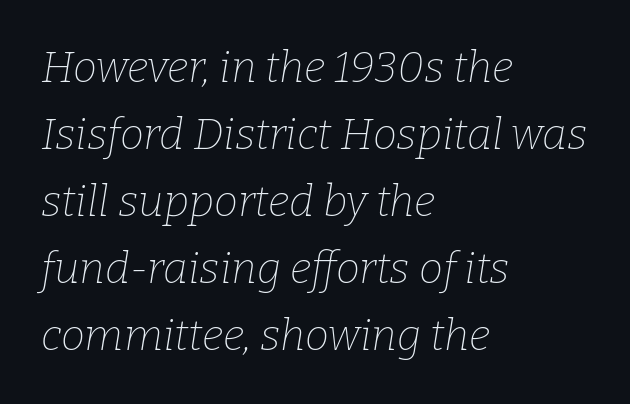
Q: Is the text bold? A: No.
Q: Is the text italic (slanted)? A: Yes, it leans right by about 9 degrees.
Q: Is the typeface a serif or a sans-serif typeface? A: Serif.
Q: Is the text underlined? A: No.
Q: How is the paragraph aligned? A: Left-aligned.
Q: Is the spacing between letters normal or unusually wide? A: Normal.
Q: Is the spacing between lines tight, normal or loose? A: Normal.
Q: Width (condensed, normal, or wide)? A: Normal.
Q: Stroke contrast? A: Low.
Q: x-height? A: Medium.
Q: Monospaced? A: No.
